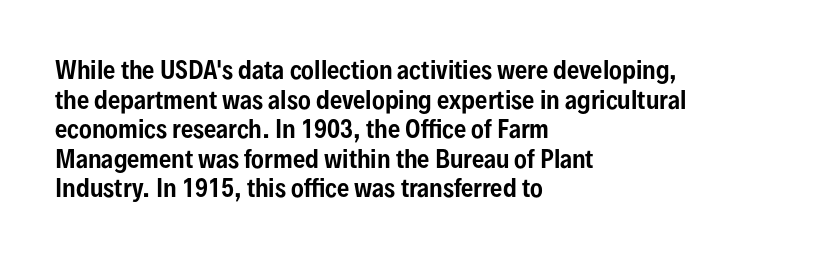
The rag falls on the right side of this text block. This sample uses an upright cut, with every glyph sitting square on the baseline. This sample uses plain, unmodified letter spacing. The strip under each line holds only bare page.
